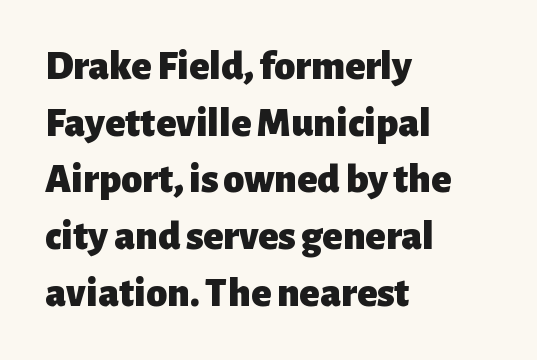
{"serif": "no", "italic": "no", "bold": "yes", "weight": "heavy", "width": "normal", "stroke_contrast": "low", "x_height": "medium", "monospaced": "no", "underline": "no", "align": "left", "line_spacing": "normal", "line_spacing_ratio": 1.35, "letter_spacing": "normal", "letter_spacing_em": 0.0, "glyph_px": 42}
